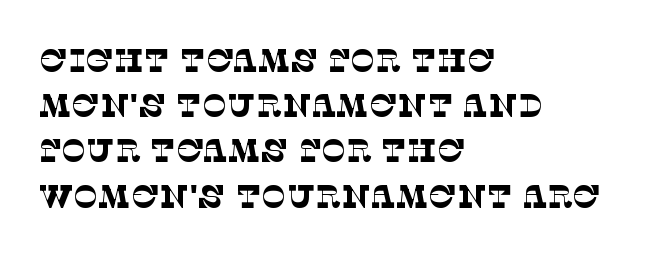
Q: Is the text bold? A: No.
Q: Is the typeface a serif or a sans-serif typeface? A: Serif.
Q: Is the text underlined? A: No.
Q: How is the paragraph aligned? A: Left-aligned.
Q: Is the spacing between letters normal or unusually wide? A: Normal.
Q: Is the spacing between lines tight, normal or loose? A: Normal.
Q: Width (condensed, normal, or wide)? A: Normal.
Q: Stroke contrast? A: Low.
Q: x-height? A: Large.
Q: Monospaced? A: No.
